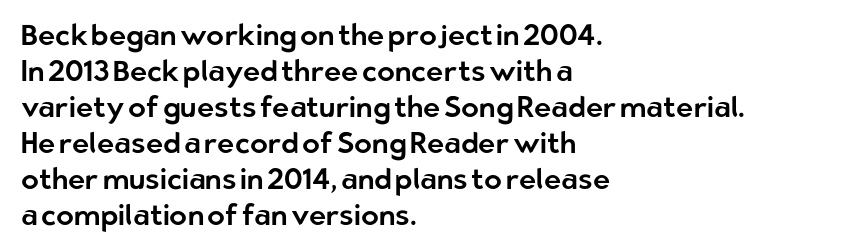
Q: Is the text italic (slanted)? A: No, it is upright.
Q: Is the typeface a serif or a sans-serif typeface? A: Sans-serif.
Q: Is the text underlined? A: No.
Q: How is the paragraph aligned? A: Left-aligned.
Q: Is the spacing between letters normal or unusually wide? A: Normal.
Q: Width (condensed, normal, or wide)? A: Normal.
Q: Stroke contrast? A: Low.
Q: x-height? A: Medium.
Q: Monospaced? A: No.
